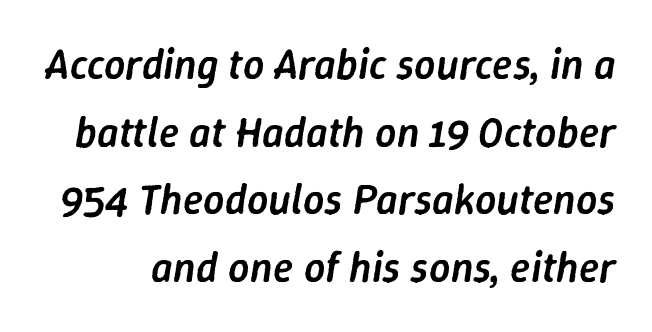
Q: Is the text bold? A: Semi-bold.
Q: Is the text italic (slanted)? A: Yes, it leans right by about 9 degrees.
Q: Is the text underlined? A: No.
Q: Is the spacing between letters normal or unusually wide? A: Normal.
Q: Is the spacing between lines tight, normal or loose? A: Normal.
Q: Width (condensed, normal, or wide)? A: Normal.
Q: Stroke contrast? A: Low.
Q: x-height? A: Medium.
Q: Monospaced? A: No.
